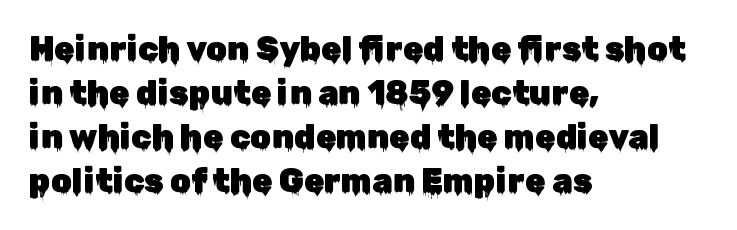
Nope, no serifs anywhere on these letters. Do the letters lean? They stand straight. The rendering anchors every line to the left-hand side. The baseline area is clear.
